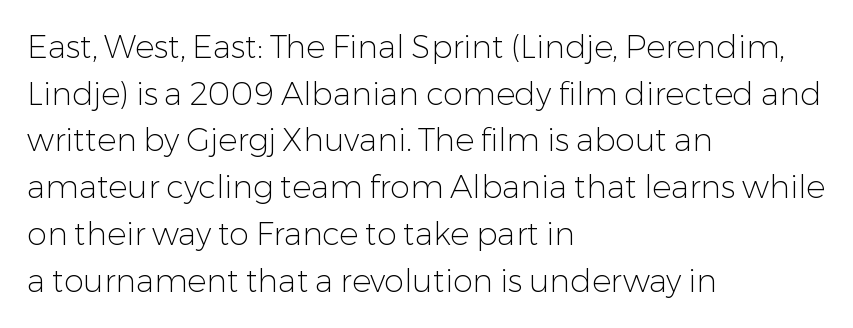
Note the varied advance widths — an 'i' is clearly narrower than an 'm'. One glance says typical: line gaps are just what's usual. The letters look calm and open, with moderate or lighter stems. The gaps between neighbouring characters are ordinary and unremarkable. This is sans-serif lettering, the kind often seen on screens and signage. Line starts are locked; line ends wander.
